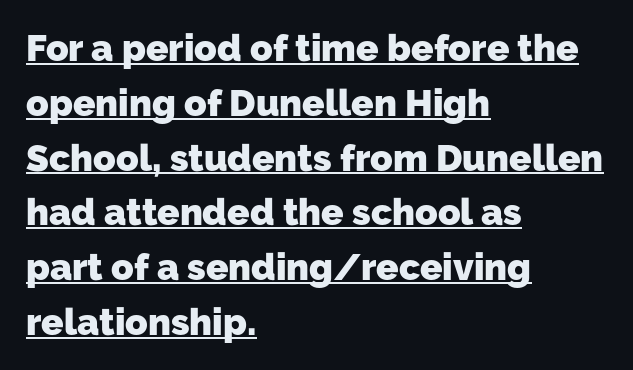
The passage shown stacks its lines at a standard gap. Each glyph is drawn with heavy, bold strokes. The face used here is proportionally spaced, like ordinary book or web type. Notice how the passage keeps a crisp vertical edge on the left only.
